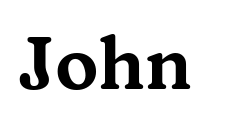
The image shows 73 px wide serif type, upright; set normal letter spacing, not underlined; medium stroke contrast and a medium x-height.
